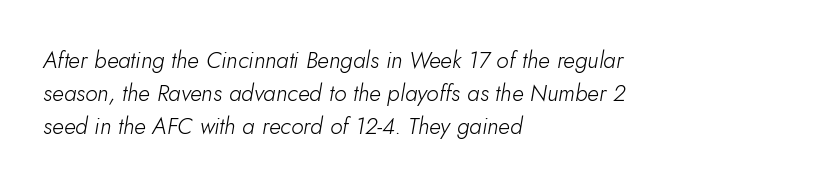
{"italic": "yes", "lean": "right", "slant_degrees": 5, "bold": "no", "underline": "no", "align": "left", "line_spacing": "normal", "line_spacing_ratio": 1.43, "letter_spacing": "normal", "letter_spacing_em": 0.0, "glyph_px": 23}
